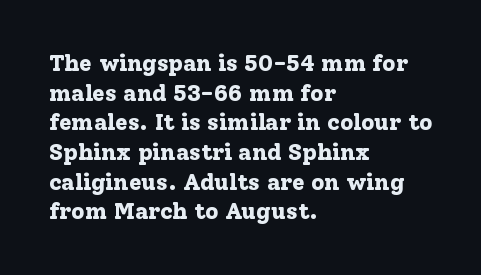
{"italic": "no", "bold": "yes", "underline": "no", "align": "left", "line_spacing": "normal", "line_spacing_ratio": 1.29, "letter_spacing": "normal", "letter_spacing_em": 0.0, "glyph_px": 23}
